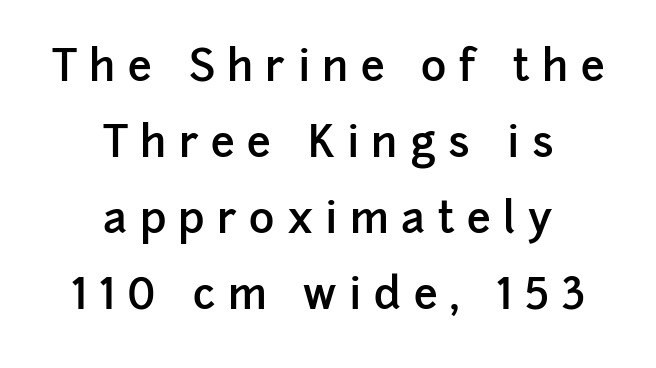
The image shows 43 px semibold sans-serif type, upright; set centered, line spacing 1.77x, unusually wide letter spacing (+0.29 em), not underlined; low stroke contrast and a medium x-height.
